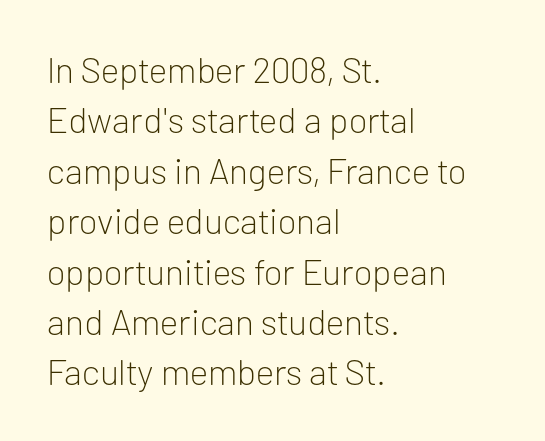
The image shows 36 px light sans-serif type, upright; set left-aligned, normal line spacing (1.4x), normal letter spacing, not underlined; low stroke contrast and a medium x-height.
